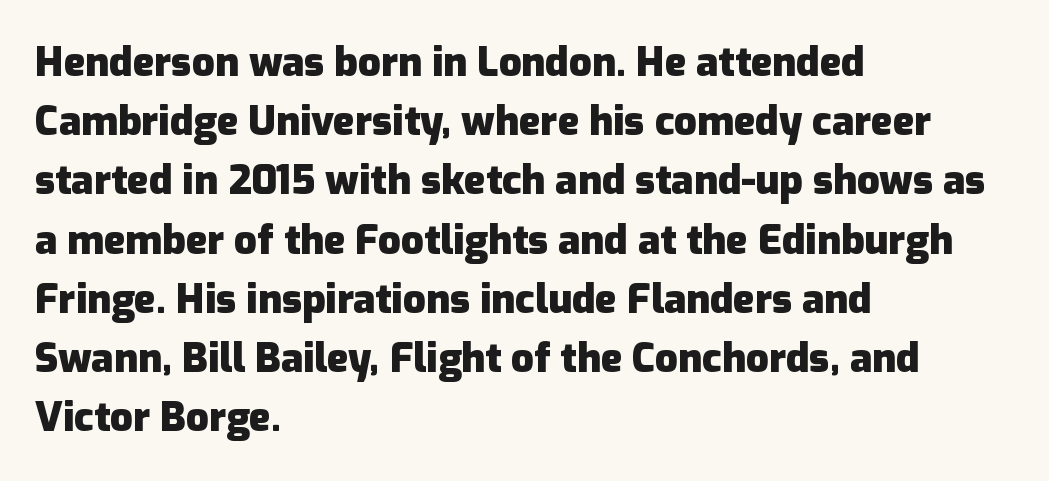
Q: Is the text bold? A: Yes.
Q: Is the text italic (slanted)? A: No, it is upright.
Q: Is the typeface a serif or a sans-serif typeface? A: Sans-serif.
Q: Is the text underlined? A: No.
Q: How is the paragraph aligned? A: Left-aligned.
Q: Is the spacing between letters normal or unusually wide? A: Normal.
Q: Is the spacing between lines tight, normal or loose? A: Normal.
Q: Width (condensed, normal, or wide)? A: Normal.
Q: Stroke contrast? A: Low.
Q: x-height? A: Medium.
Q: Monospaced? A: No.
